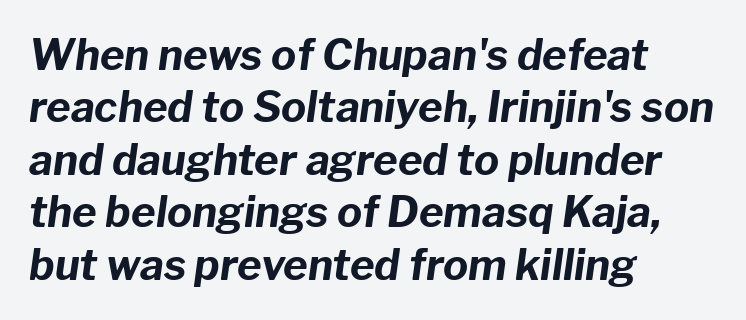
{"italic": "yes", "lean": "right", "slant_degrees": 8, "bold": "yes", "weight": "bold", "width": "normal", "stroke_contrast": "low", "x_height": "medium", "monospaced": "no", "underline": "no", "align": "left", "line_spacing": "normal", "line_spacing_ratio": 1.25, "letter_spacing": "normal", "letter_spacing_em": 0.0, "glyph_px": 42}
